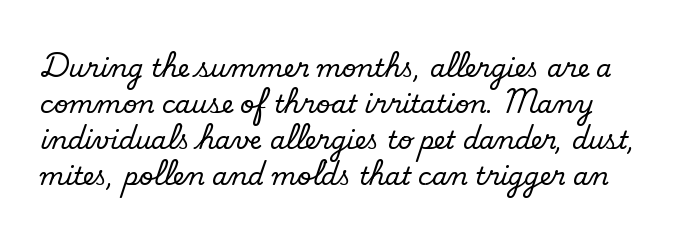
{"bold": "no", "underline": "no", "line_spacing": "normal", "line_spacing_ratio": 1.44, "letter_spacing": "normal", "letter_spacing_em": 0.0, "glyph_px": 25}
